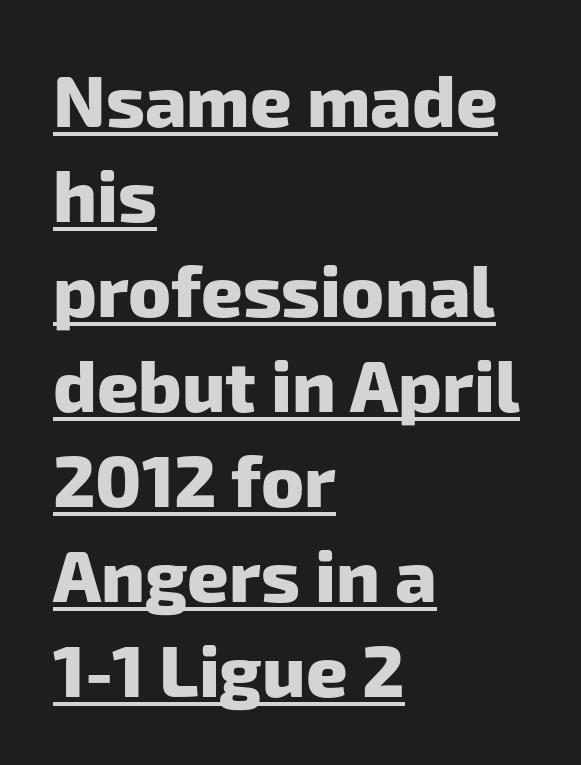
Each line starts at the same left margin while the right side varies. Typesetter's note: full bold, strokes at maximum text heaviness. This is underlined copy, the kind a proofreader might mark for attention. Leading: standard. The glyphs in this specimen are sans serif. Do the characters align in a grid? No, the font is proportional.
